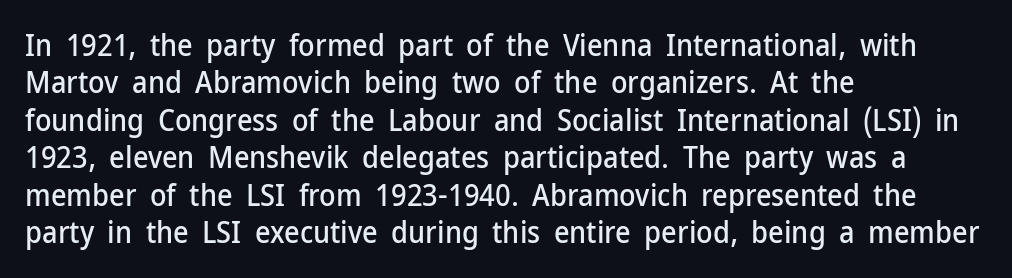
The image shows 30 px sans-serif type, upright; set left-aligned, normal line spacing (1.25x), normal letter spacing, not underlined; low stroke contrast and a medium x-height.
